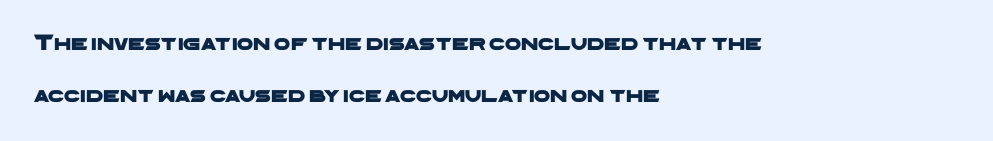
Q: Is the text underlined? A: No.
Q: How is the paragraph aligned? A: Left-aligned.
Q: Is the spacing between letters normal or unusually wide? A: Normal.
Q: Is the spacing between lines tight, normal or loose? A: Loose.
